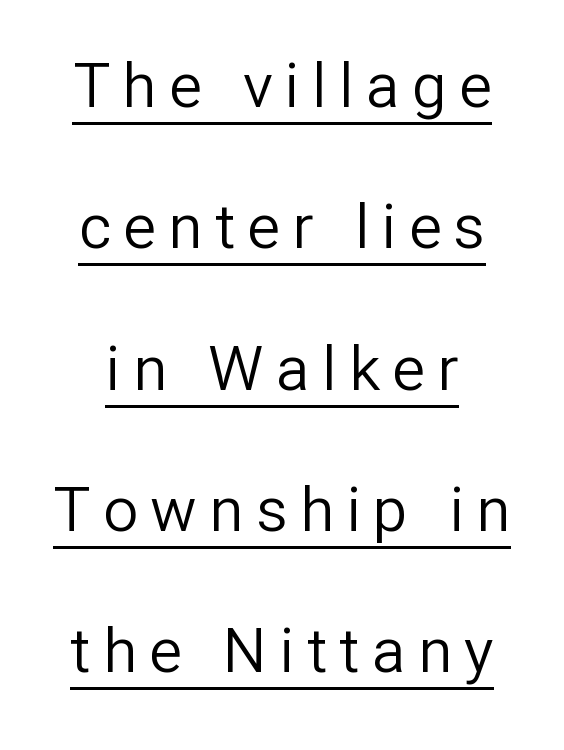
The image shows 62 px regular-weight sans-serif type, upright; set loose line spacing (2.28x), unusually wide letter spacing (+0.2 em), underlined; low stroke contrast and a medium x-height.
